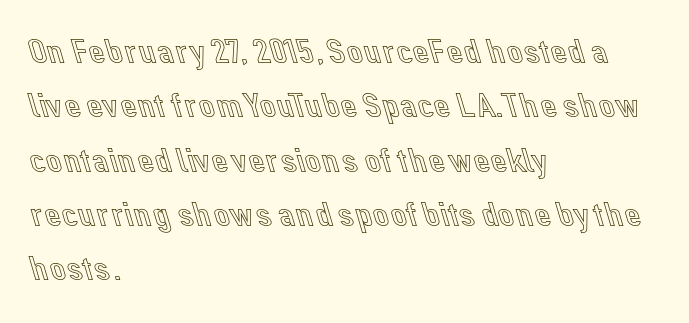
{"width": "normal", "x_height": "medium", "monospaced": "no", "underline": "no", "align": "left", "line_spacing": "normal", "line_spacing_ratio": 1.51, "letter_spacing": "normal", "letter_spacing_em": 0.0, "glyph_px": 36}
